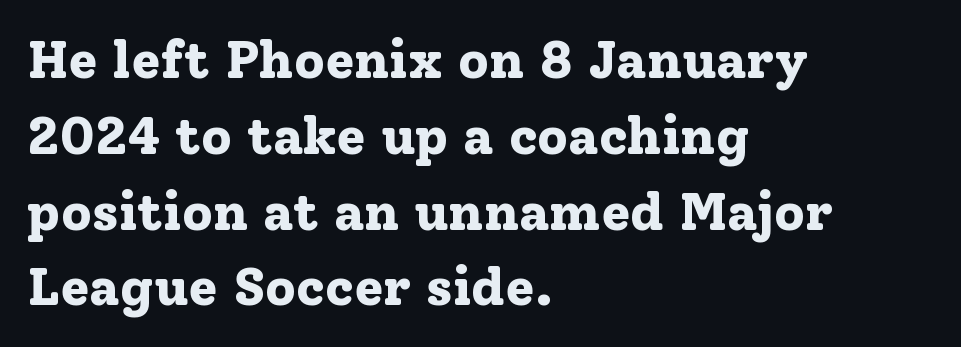
This rendering leaves character spacing at its baseline value. Line starts are locked; line ends wander. Does the weight exceed regular? Yes, all the way to bold. Varying glyph widths throughout — classic text-font behaviour.
